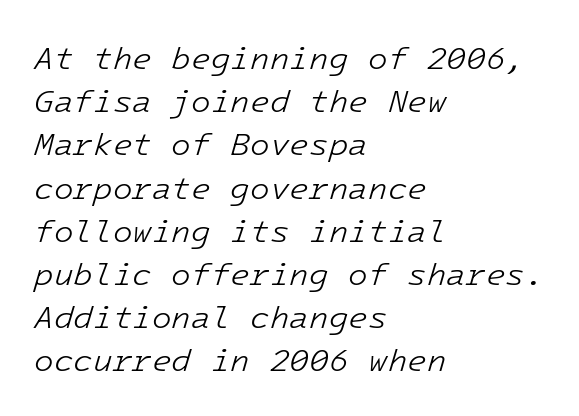
The image shows 32 px light type, italic (leaning right), monospaced; set left-aligned, normal line spacing (1.35x), normal letter spacing, not underlined; low stroke contrast and a medium x-height.
